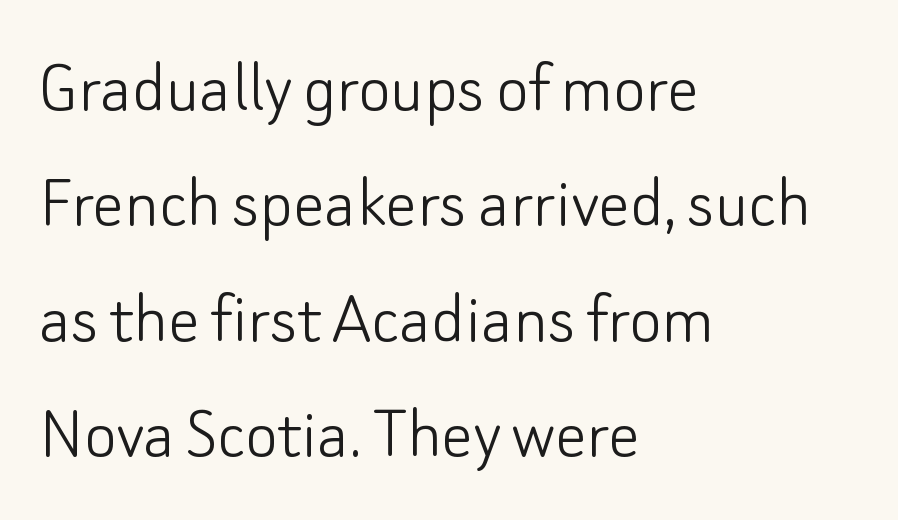
The line-height multiplier appears to be the usual default. Alignment: flush left. Varying glyph widths throughout — classic text-font behaviour. The string is rendered with underlining switched off. Tracking value appears to be zero — textbook default spacing. Typographically, this falls in the sans-serif category.
